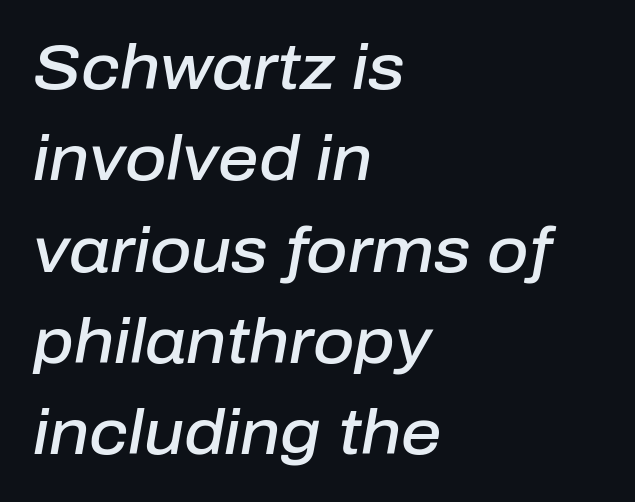
Teacher's note: observe the even left margin — that is flush-left alignment. Do the characters align in a grid? No, the font is proportional. The strip under each line holds only bare page. Summary of weight: moderately heavy, a semibold.
